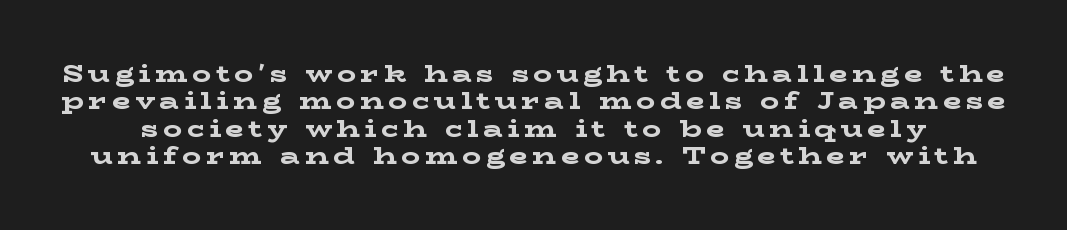
The image shows 24 px bold type, upright; set tight line spacing (1.14x), not underlined.
